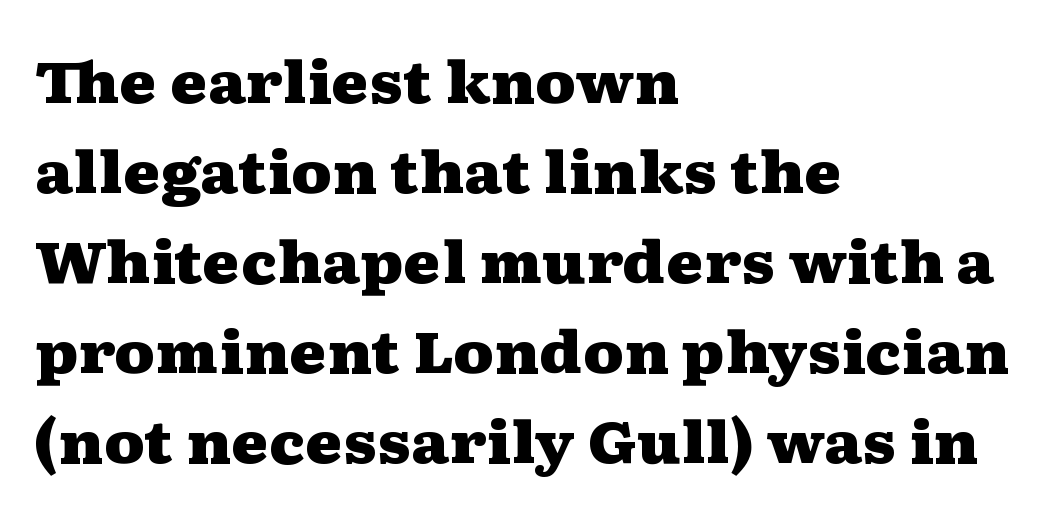
Q: Is the text bold? A: Yes.
Q: Is the text italic (slanted)? A: No, it is upright.
Q: Is the typeface a serif or a sans-serif typeface? A: Serif.
Q: Is the text underlined? A: No.
Q: How is the paragraph aligned? A: Left-aligned.
Q: Is the spacing between letters normal or unusually wide? A: Normal.
Q: Is the spacing between lines tight, normal or loose? A: Normal.
Q: Width (condensed, normal, or wide)? A: Wide.
Q: Stroke contrast? A: Medium.
Q: x-height? A: Medium.
Q: Monospaced? A: No.
